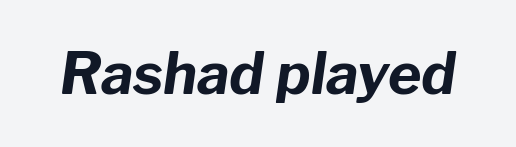
{"italic": "yes", "lean": "right", "slant_degrees": 8, "bold": "yes", "weight": "bold", "width": "normal", "stroke_contrast": "low", "x_height": "medium", "monospaced": "no", "underline": "no", "letter_spacing": "normal", "letter_spacing_em": 0.0, "glyph_px": 57}
